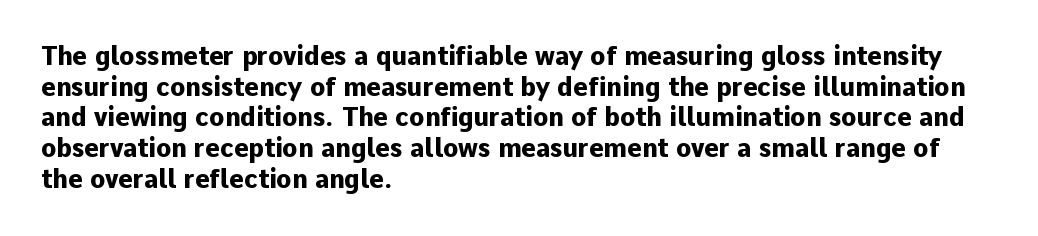
{"italic": "no", "bold": "yes", "underline": "no", "align": "left", "line_spacing_ratio": 1.23, "letter_spacing": "normal", "letter_spacing_em": 0.0, "glyph_px": 25}
